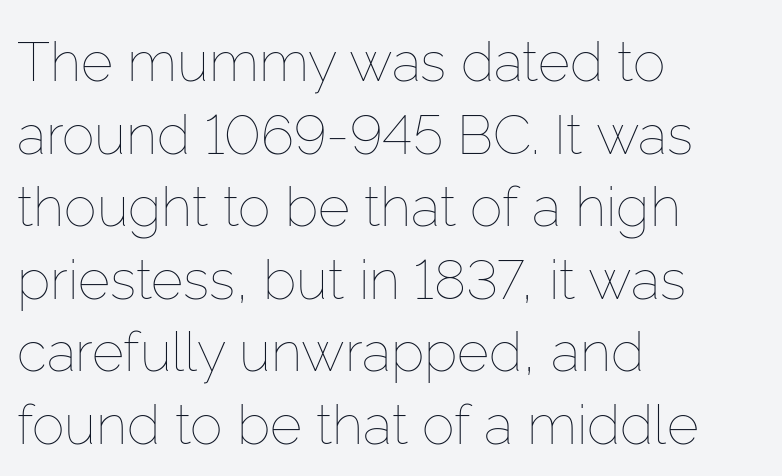
{"italic": "no", "bold": "no", "weight": "thin", "width": "normal", "stroke_contrast": "low", "x_height": "medium", "monospaced": "no", "underline": "no", "align": "left", "line_spacing": "normal", "line_spacing_ratio": 1.32, "letter_spacing": "normal", "letter_spacing_em": 0.0, "glyph_px": 55}
